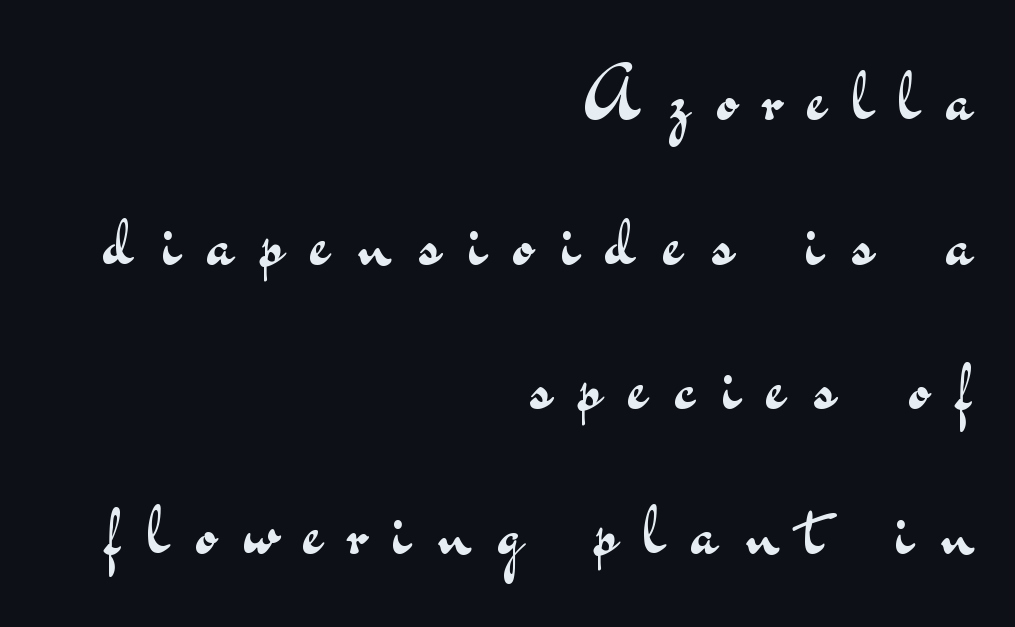
{"serif": "no", "bold": "no", "weight": "regular", "width": "wide", "stroke_contrast": "medium", "x_height": "small", "monospaced": "no", "underline": "no", "align": "right", "line_spacing": "loose", "line_spacing_ratio": 1.98, "letter_spacing": "wide", "letter_spacing_em": 0.38, "glyph_px": 73}
